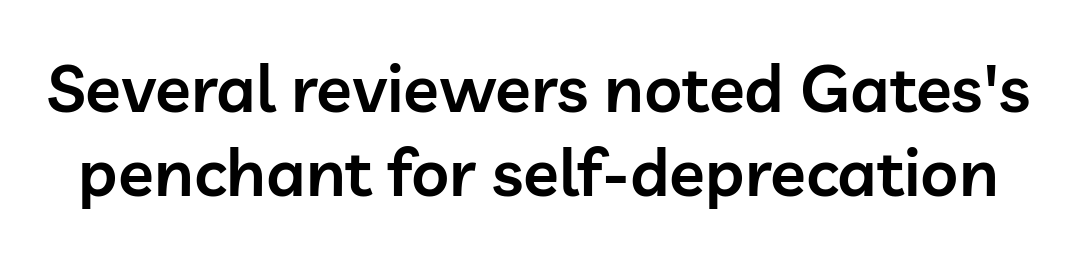
The space between consecutive lines is moderate. The letters advance in unequal steps, a hallmark of proportional type. This rendering features lettering with no underline. How heavy is the stroke? Medium-heavy — a semibold, shy of bold. No feet cap the strokes, marking this as sans-serif type. This is roman type, the default non-slanted kind.
